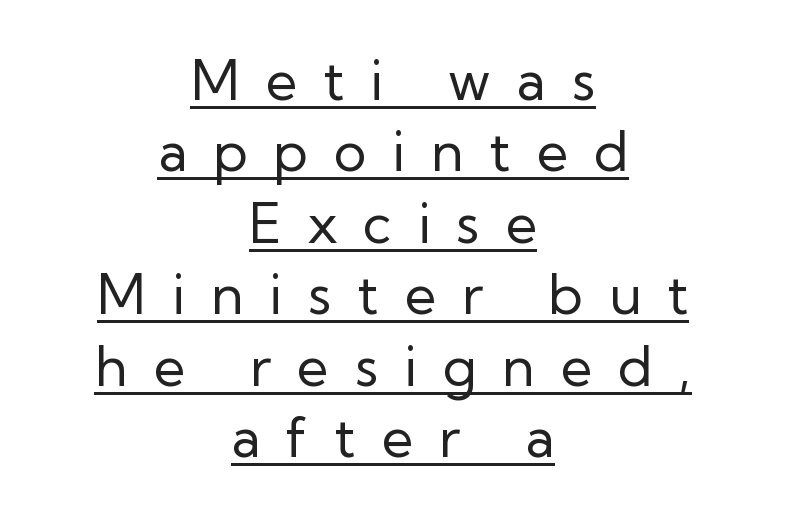
Q: Is the text bold? A: No.
Q: Is the text italic (slanted)? A: No, it is upright.
Q: Is the typeface a serif or a sans-serif typeface? A: Sans-serif.
Q: Is the text underlined? A: Yes.
Q: How is the paragraph aligned? A: Centered.
Q: Is the spacing between letters normal or unusually wide? A: Unusually wide.
Q: Is the spacing between lines tight, normal or loose? A: Normal.
Q: Width (condensed, normal, or wide)? A: Normal.
Q: Stroke contrast? A: Low.
Q: x-height? A: Medium.
Q: Monospaced? A: No.
